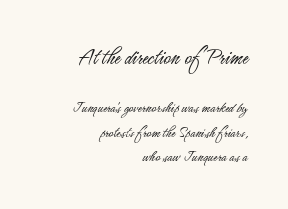
The tracking reads as untouched default to a designer's eye. Is the block centered? No — it sits flush against the right margin. The vertical gap from one line to the next is medium. The typeface has the unassuming heft of standard copy or less.
